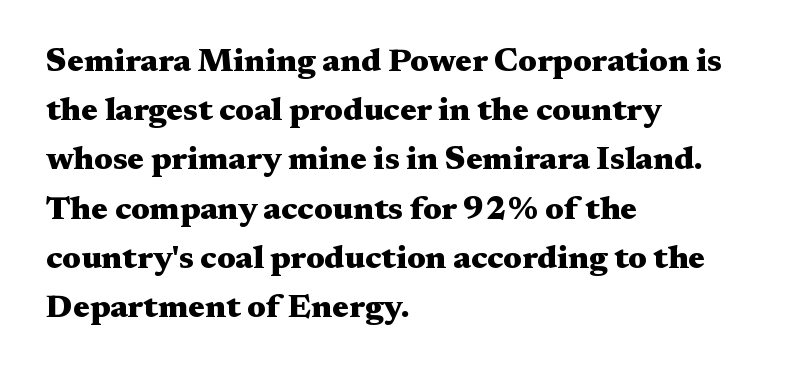
Set as a true bold cut, around the 700 mark. Successive baselines arrive at the customary interval. Notice how the stems are strictly vertical — no italics here. Look at the tracking — it's just the regular setting, nothing added. Is this a fixed-width face? No — the glyphs have proportional, varying widths.
